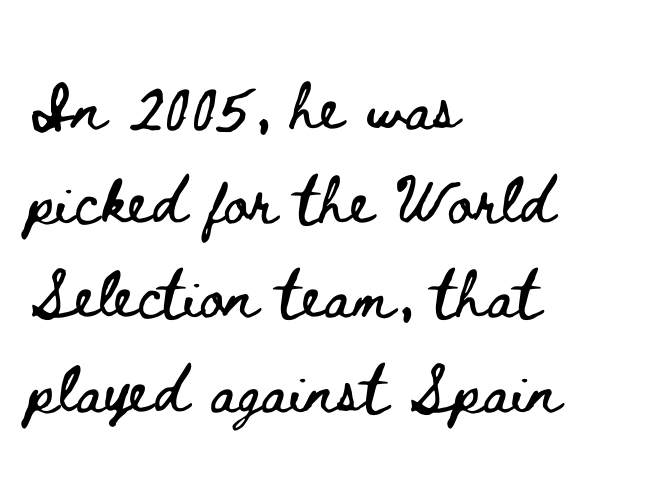
Q: Is the text italic (slanted)? A: Yes.
Q: Is the text underlined? A: No.
Q: How is the paragraph aligned? A: Left-aligned.
Q: Is the spacing between letters normal or unusually wide? A: Normal.
Q: Is the spacing between lines tight, normal or loose? A: Normal.
Q: Width (condensed, normal, or wide)? A: Wide.
Q: Stroke contrast? A: Low.
Q: x-height? A: Small.
Q: Monospaced? A: No.
